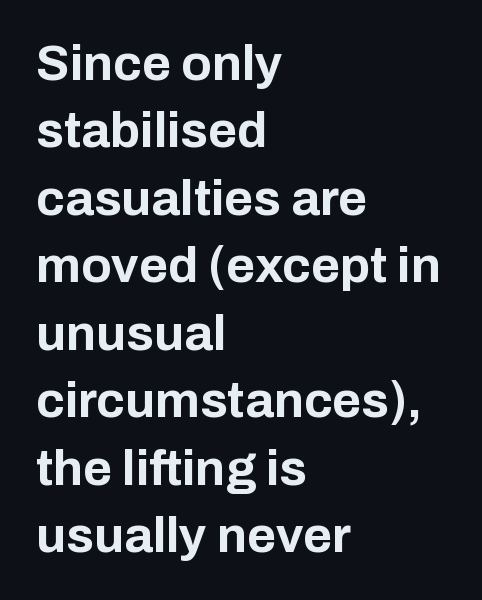
The passage shown is emphatically bold. Spacing between characters is what you'd get straight out of the box. The rendering uses a moderate line-height, typical for paragraphs. Which margin do the lines hug? The left one — the right edge is uneven. Quick note: not italic, upright.
